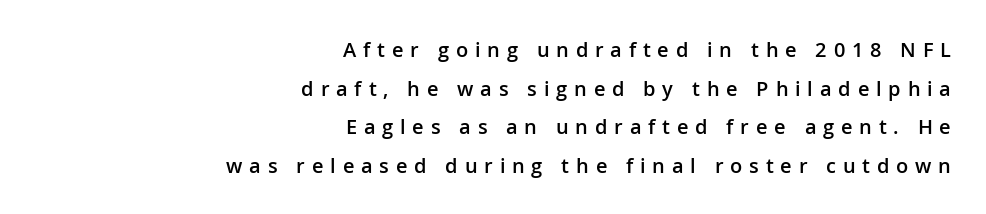
{"italic": "no", "bold": "semi", "underline": "no", "align": "right", "line_spacing": "loose", "line_spacing_ratio": 1.93, "letter_spacing": "wide", "letter_spacing_em": 0.34, "glyph_px": 20}
